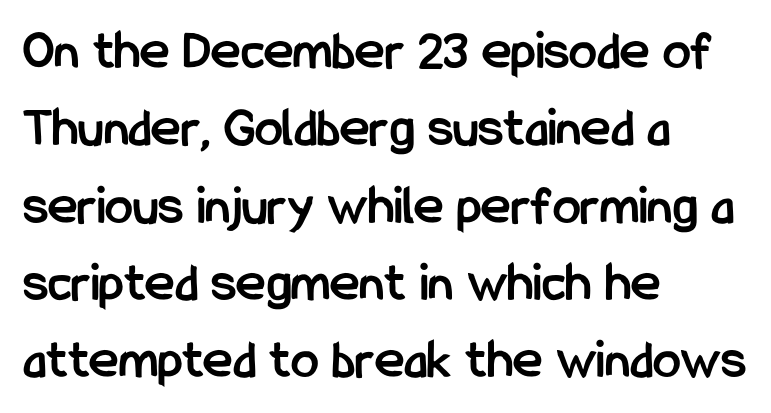
Spacing between characters is what you'd get straight out of the box. The block of text has a typical density, with ordinary space between rows. These lines are rendered in a variable-pitch font. One-word summary of the alignment: left. The font family rendered here belongs to the sans-serif group.
